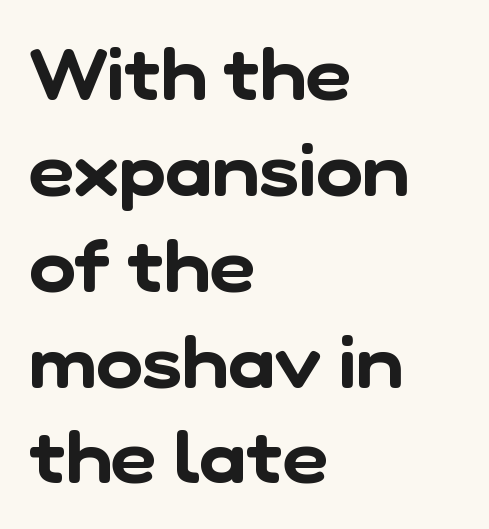
Leading matches the norm, producing a regular column. Default kerning and tracking; the words read as compact shapes. This sample uses a sans-serif face. These lines are set flush left with a ragged right edge.
